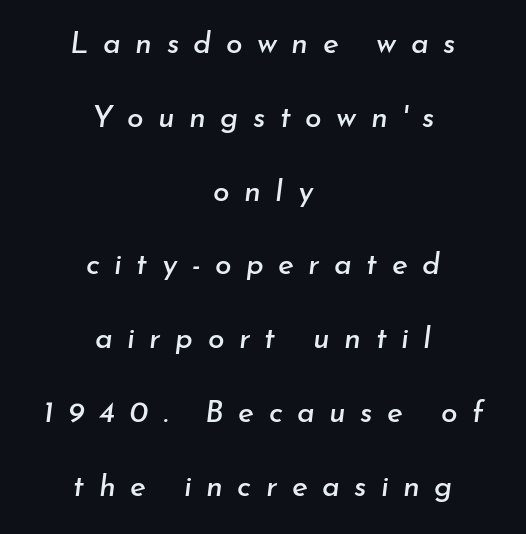
Substantial extra tracking has been applied to these lines. Vertical spacing — loose. Characters are canted at an angle relative to the baseline's perpendicular. Proportional: the letters do not fall into vertical columns.
